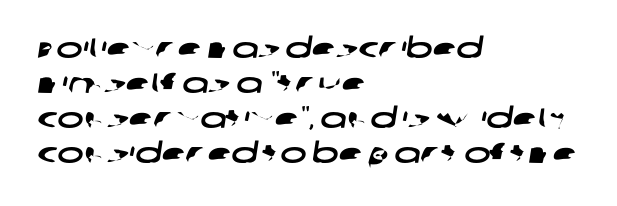
The image shows 28 px wide sans-serif type; set left-aligned, normal line spacing (1.25x), normal letter spacing, not underlined; low stroke contrast and a large x-height.
